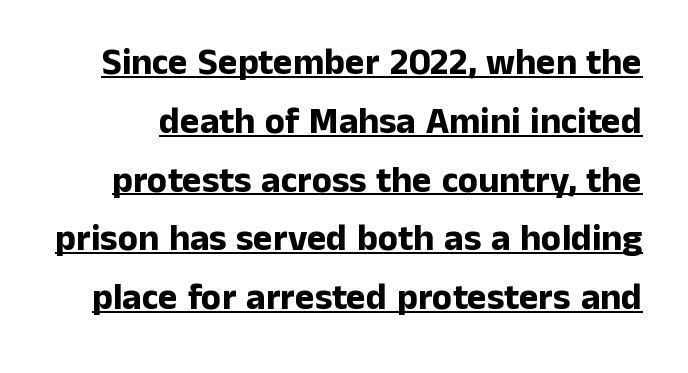
The image shows 37 px bold sans-serif type, upright; set normal line spacing (1.59x), normal letter spacing, underlined; low stroke contrast and a medium x-height.
